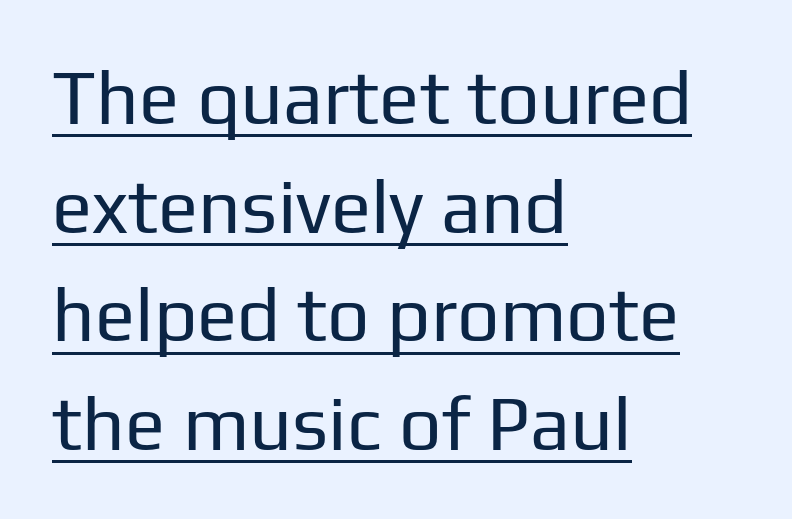
{"serif": "no", "italic": "no", "bold": "no", "weight": "regular", "width": "normal", "stroke_contrast": "low", "x_height": "medium", "monospaced": "no", "underline": "yes", "align": "left", "line_spacing": "normal", "line_spacing_ratio": 1.45, "letter_spacing": "normal", "letter_spacing_em": 0.0, "glyph_px": 75}
